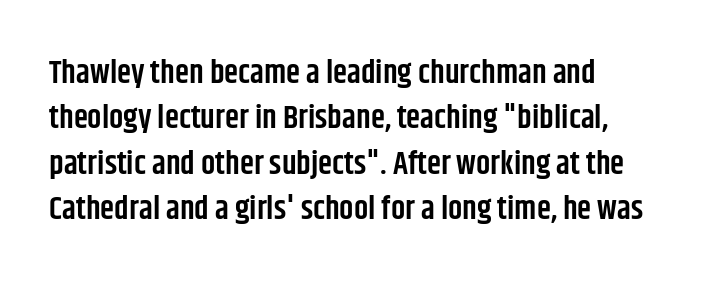
The passage shown has conventional tracking throughout. Just letters on the line, the space beneath them empty. Varying glyph widths throughout — classic text-font behaviour. Does the leading feel generous? No, just average.
